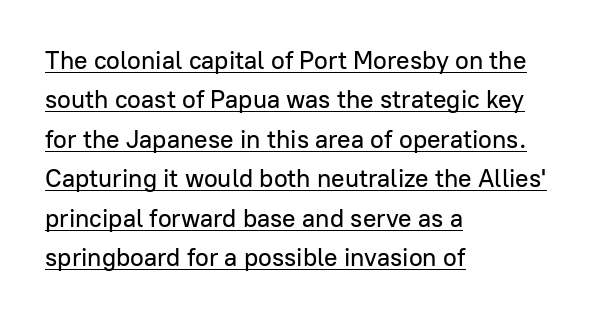
The face used here appears with an underline applied. All the whitespace from short lines collects on the right. Does extra space separate the letters? No, they use regular spacing. Leading matches the norm, producing a regular column. These lines were composed using upright roman letters.
